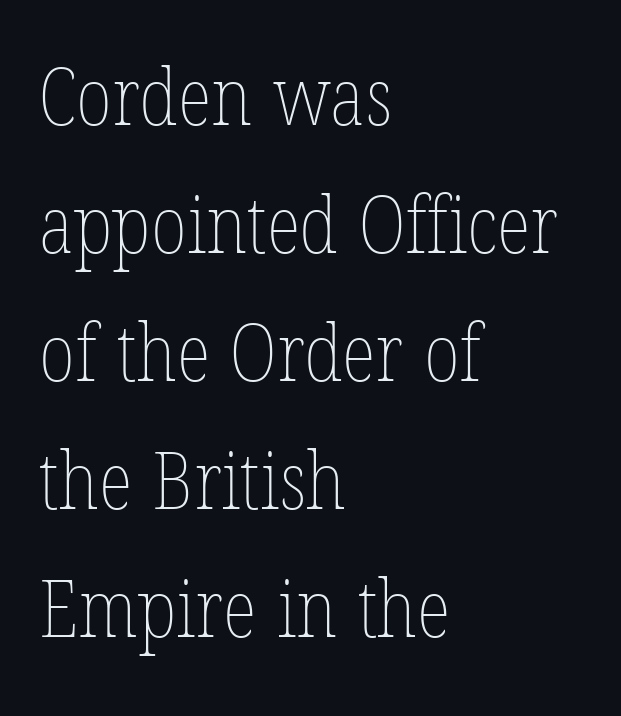
{"italic": "no", "bold": "no", "weight": "thin", "width": "condensed", "stroke_contrast": "low", "x_height": "medium", "monospaced": "no", "underline": "no", "align": "left", "line_spacing": "normal", "line_spacing_ratio": 1.6, "letter_spacing": "normal", "letter_spacing_em": 0.0, "glyph_px": 80}
